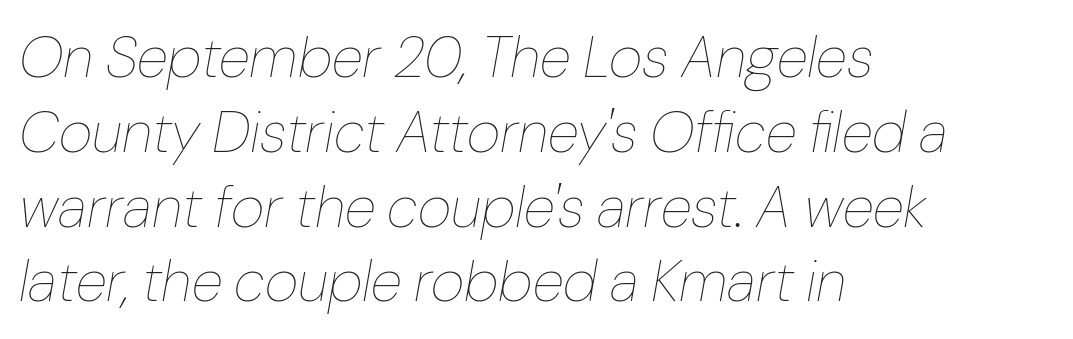
{"italic": "yes", "lean": "right", "slant_degrees": 10, "bold": "no", "weight": "thin", "width": "normal", "stroke_contrast": "low", "x_height": "medium", "monospaced": "no", "underline": "no", "align": "left", "line_spacing": "normal", "line_spacing_ratio": 1.29, "letter_spacing": "normal", "letter_spacing_em": 0.0, "glyph_px": 58}
